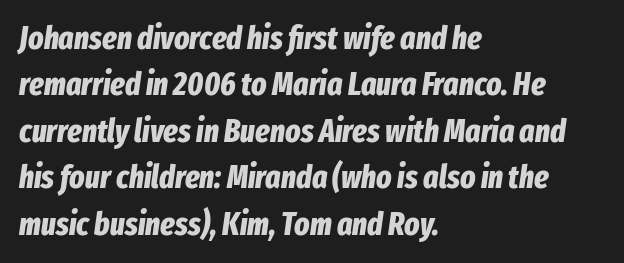
{"italic": "yes", "lean": "right", "slant_degrees": 8, "bold": "yes", "weight": "bold", "width": "condensed", "stroke_contrast": "low", "x_height": "medium", "monospaced": "no", "underline": "no", "align": "left", "line_spacing": "normal", "line_spacing_ratio": 1.45, "letter_spacing": "normal", "letter_spacing_em": 0.0, "glyph_px": 32}
